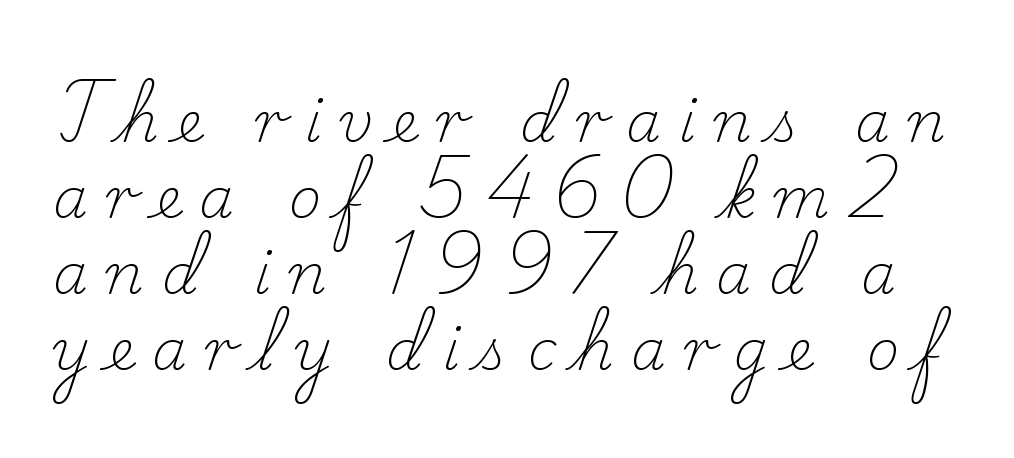
Q: Is the text bold? A: No.
Q: Is the text italic (slanted)? A: Yes.
Q: Is the typeface a serif or a sans-serif typeface? A: Serif.
Q: Is the text underlined? A: No.
Q: Is the spacing between letters normal or unusually wide? A: Unusually wide.
Q: Is the spacing between lines tight, normal or loose? A: Normal.
Q: Width (condensed, normal, or wide)? A: Normal.
Q: Stroke contrast? A: Low.
Q: x-height? A: Small.
Q: Monospaced? A: No.
